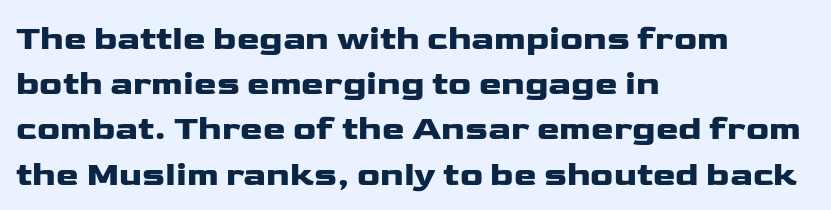
{"serif": "no", "italic": "no", "width": "wide", "stroke_contrast": "low", "x_height": "medium", "monospaced": "no", "underline": "no", "align": "left", "line_spacing": "normal", "line_spacing_ratio": 1.33, "letter_spacing": "normal", "letter_spacing_em": 0.0, "glyph_px": 34}
